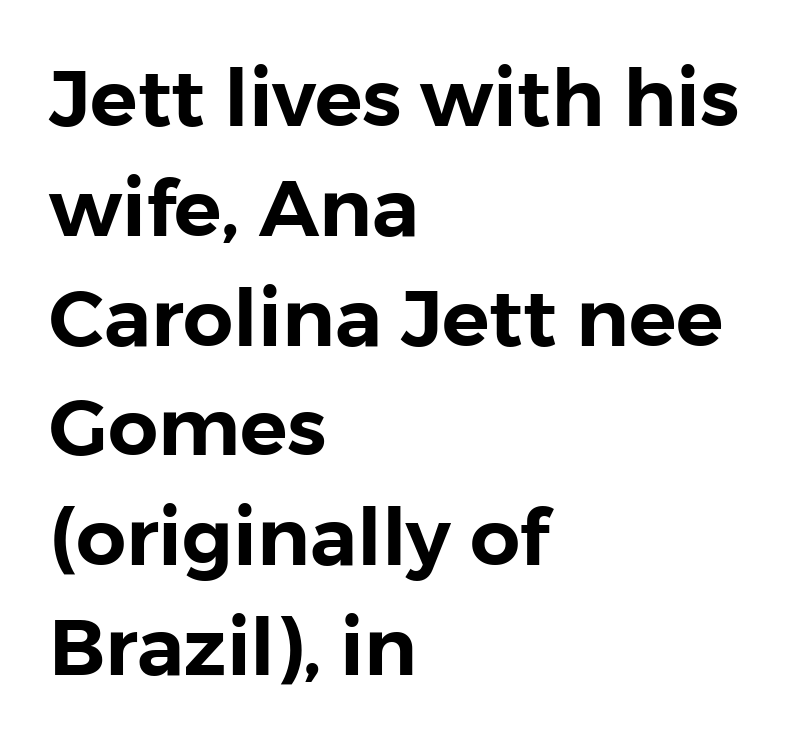
Does the leading feel generous? No, just average. No word sits above an underline. Does the copy run flush right? No — it runs flush left. What kind of face is this? One without serifs — a sans.
